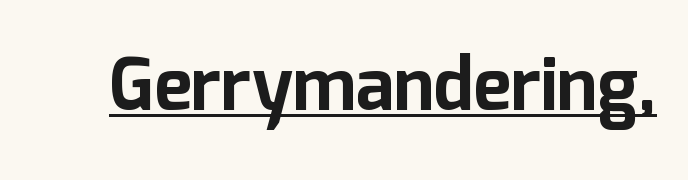
{"serif": "no", "italic": "no", "bold": "yes", "weight": "bold", "width": "normal", "stroke_contrast": "low", "x_height": "medium", "monospaced": "no", "underline": "yes", "letter_spacing": "normal", "letter_spacing_em": 0.0, "glyph_px": 72}
